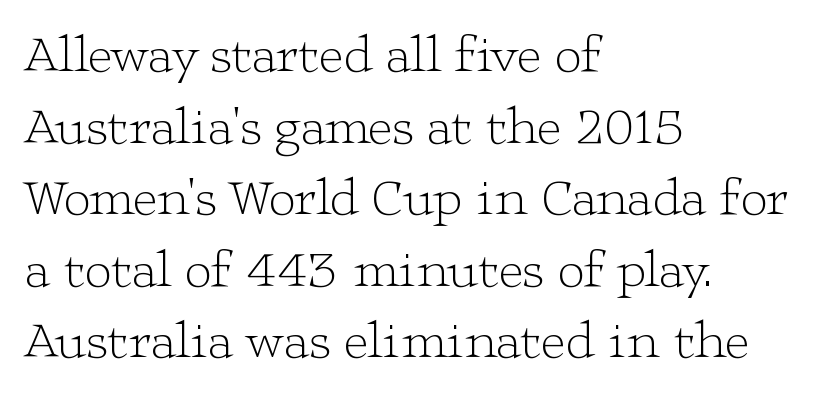
Honestly, the letter spacing is just normal — you wouldn't notice it. Posture: straight, roman, zero tilt. Spacing verdict: proportional, widths tailored to each character. Evenly set lines give the paragraph a standard silhouette. The weight would be labelled regular, book, light, or lighter still.
